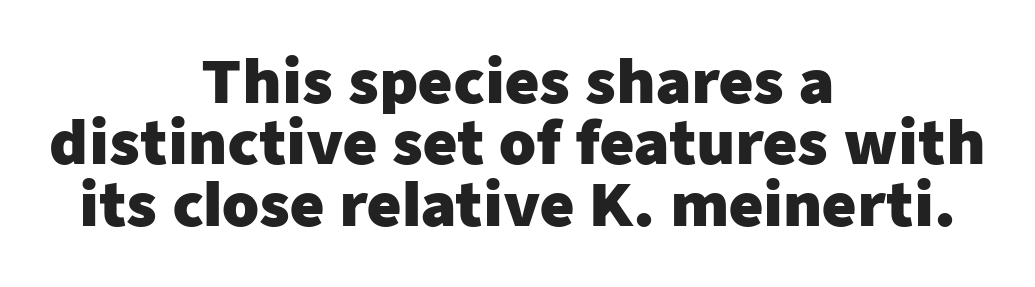
Q: Is the text bold? A: Yes.
Q: Is the text italic (slanted)? A: No, it is upright.
Q: Is the typeface a serif or a sans-serif typeface? A: Sans-serif.
Q: Is the text underlined? A: No.
Q: How is the paragraph aligned? A: Centered.
Q: Is the spacing between letters normal or unusually wide? A: Normal.
Q: Is the spacing between lines tight, normal or loose? A: Tight.
Q: Width (condensed, normal, or wide)? A: Normal.
Q: Stroke contrast? A: Low.
Q: x-height? A: Medium.
Q: Monospaced? A: No.
